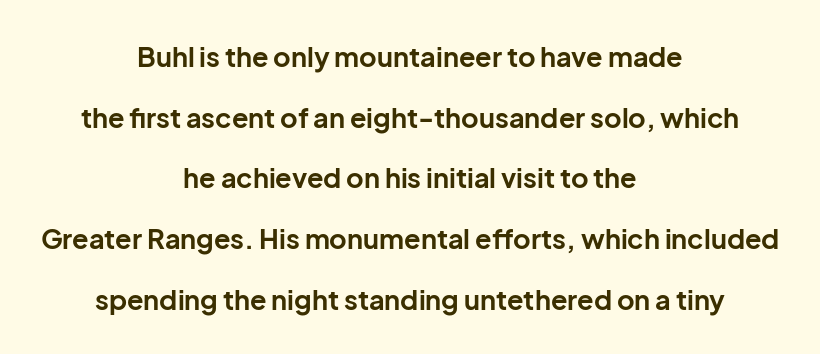
Q: Is the text bold? A: Yes.
Q: Is the text italic (slanted)? A: No, it is upright.
Q: Is the text underlined? A: No.
Q: How is the paragraph aligned? A: Centered.
Q: Is the spacing between letters normal or unusually wide? A: Normal.
Q: Is the spacing between lines tight, normal or loose? A: Loose.
